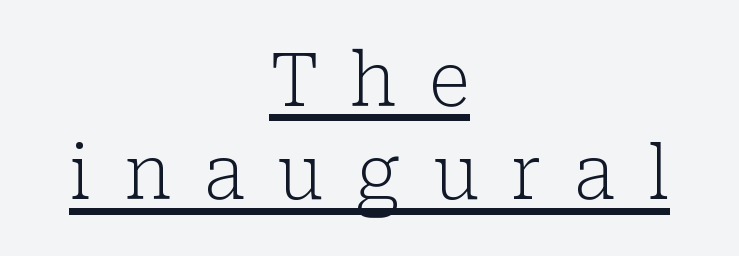
{"serif": "yes", "italic": "no", "bold": "no", "weight": "light", "width": "normal", "stroke_contrast": "low", "x_height": "medium", "monospaced": "no", "underline": "yes", "align": "center", "line_spacing": "normal", "line_spacing_ratio": 1.26, "letter_spacing": "wide", "letter_spacing_em": 0.43, "glyph_px": 74}
